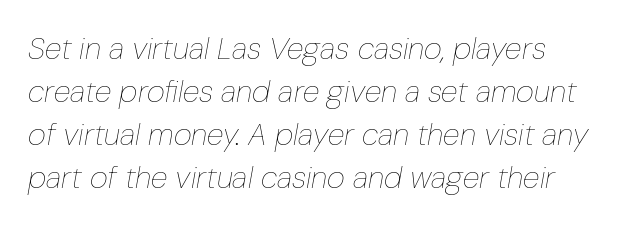
{"italic": "yes", "lean": "right", "slant_degrees": 10, "bold": "no", "weight": "thin", "width": "condensed", "stroke_contrast": "low", "x_height": "medium", "monospaced": "no", "underline": "no", "align": "left", "line_spacing": "normal", "line_spacing_ratio": 1.39, "letter_spacing": "normal", "letter_spacing_em": 0.0, "glyph_px": 31}
